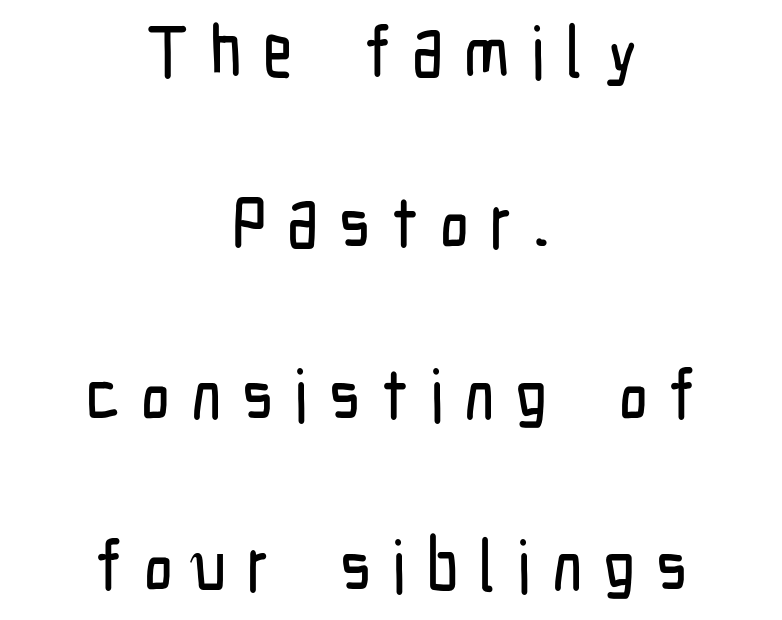
The image shows 72 px condensed sans-serif type, upright; set centered, loose line spacing (2.38x), unusually wide letter spacing (+0.29 em), not underlined; low stroke contrast and a medium x-height.
